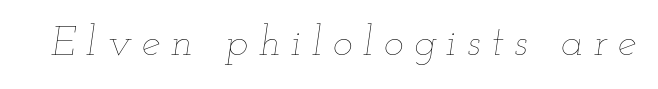
The image shows 42 px thin, wide type, italic (leaning right); set unusually wide letter spacing (+0.25 em), not underlined; low stroke contrast and a small x-height.
